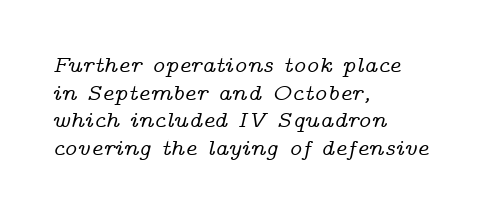
The image shows 23 px text type, italic (leaning right); set left-aligned, line spacing 1.2x, normal letter spacing, not underlined.
